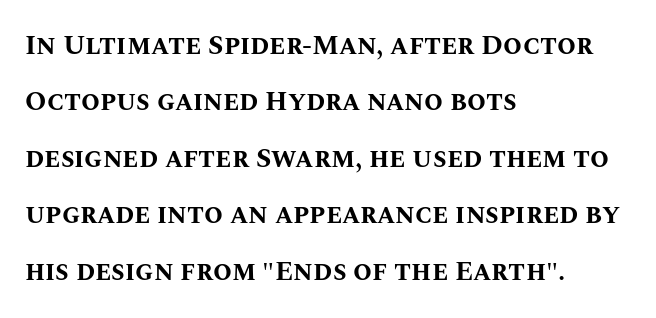
Q: Is the text bold? A: Yes.
Q: Is the text italic (slanted)? A: No, it is upright.
Q: Is the text underlined? A: No.
Q: How is the paragraph aligned? A: Left-aligned.
Q: Is the spacing between letters normal or unusually wide? A: Normal.
Q: Is the spacing between lines tight, normal or loose? A: Loose.
